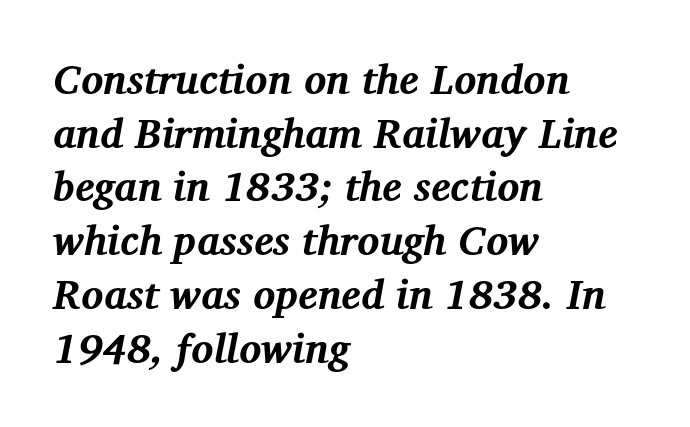
The image shows 41 px bold serif type, italic (leaning right); set left-aligned, normal line spacing (1.31x), normal letter spacing, not underlined; medium stroke contrast and a medium x-height.
